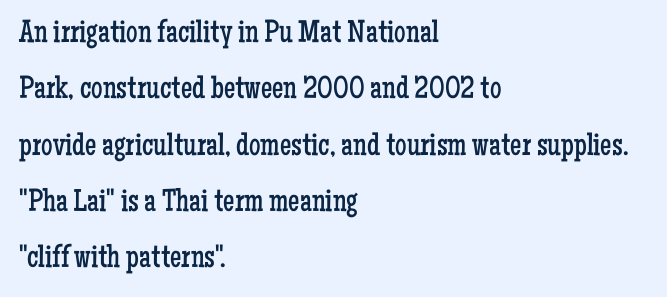
{"serif": "yes", "italic": "no", "bold": "no", "weight": "regular", "width": "condensed", "stroke_contrast": "low", "x_height": "medium", "monospaced": "no", "underline": "no", "align": "left", "line_spacing_ratio": 1.76, "letter_spacing": "normal", "letter_spacing_em": 0.0, "glyph_px": 32}
